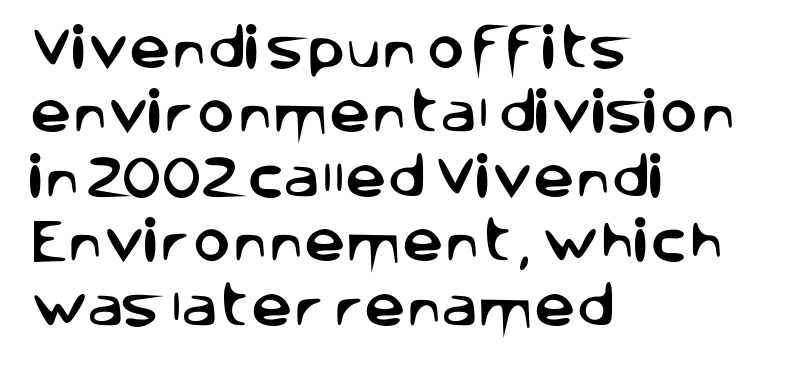
Q: Is the text italic (slanted)? A: No, it is upright.
Q: Is the typeface a serif or a sans-serif typeface? A: Sans-serif.
Q: Is the text underlined? A: No.
Q: How is the paragraph aligned? A: Left-aligned.
Q: Is the spacing between letters normal or unusually wide? A: Normal.
Q: Is the spacing between lines tight, normal or loose? A: Normal.
Q: Width (condensed, normal, or wide)? A: Normal.
Q: Stroke contrast? A: Low.
Q: x-height? A: Large.
Q: Monospaced? A: No.
